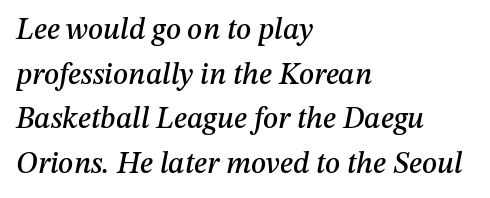
Quick note: italic. Letter spacing: default. The compositor pushed each line to the left boundary. Leading matches the norm, producing a regular column.
